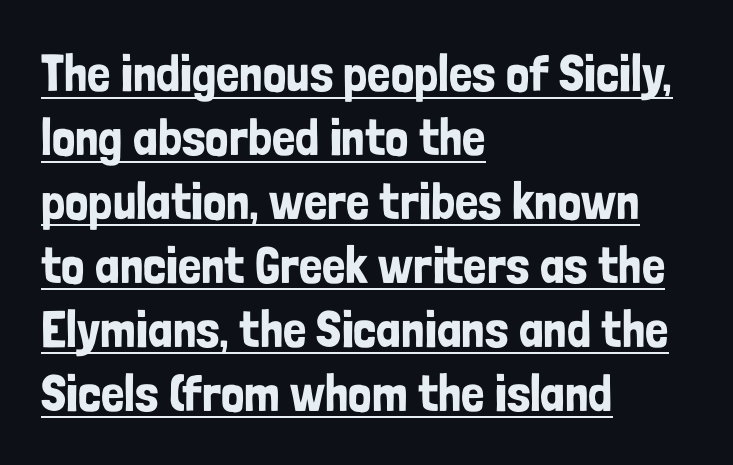
{"serif": "no", "italic": "no", "width": "condensed", "stroke_contrast": "low", "x_height": "medium", "monospaced": "no", "underline": "yes", "align": "left", "line_spacing_ratio": 1.23, "letter_spacing": "normal", "letter_spacing_em": 0.0, "glyph_px": 52}
